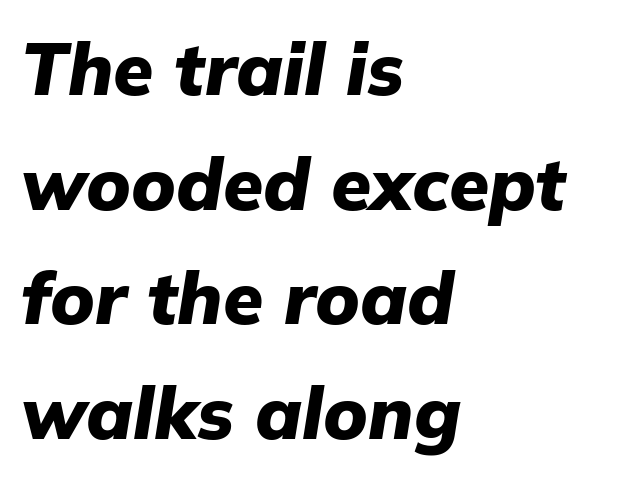
Q: Is the text bold? A: Yes.
Q: Is the text italic (slanted)? A: Yes, it leans right by about 9 degrees.
Q: Is the text underlined? A: No.
Q: How is the paragraph aligned? A: Left-aligned.
Q: Is the spacing between letters normal or unusually wide? A: Normal.
Q: Is the spacing between lines tight, normal or loose? A: Normal.
Q: Width (condensed, normal, or wide)? A: Normal.
Q: Stroke contrast? A: Low.
Q: x-height? A: Medium.
Q: Monospaced? A: No.
